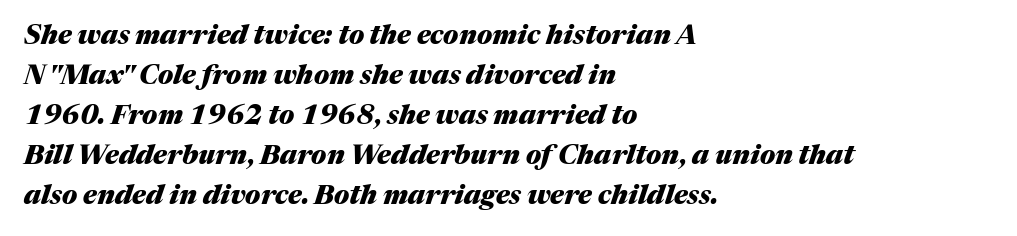
In terms of weight, the rendering is a true, heavy bold. The passage shown is not underscored anywhere. Nothing unusual about the tracking: characters are spaced as the font intends. One glance says typical: line gaps are just what's usual. The passage is arranged the way most books set body copy — flush left.
